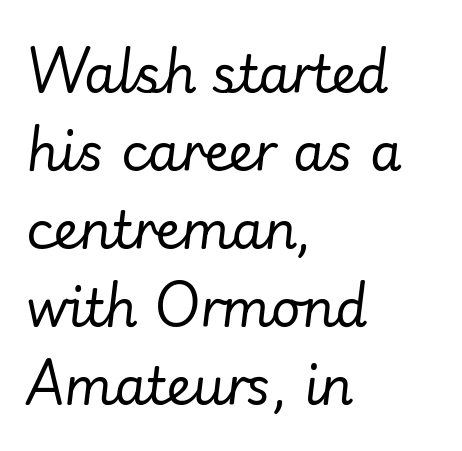
Q: Is the text bold? A: No.
Q: Is the text italic (slanted)? A: Yes, it leans right by about 7 degrees.
Q: Is the text underlined? A: No.
Q: How is the paragraph aligned? A: Left-aligned.
Q: Is the spacing between letters normal or unusually wide? A: Normal.
Q: Is the spacing between lines tight, normal or loose? A: Normal.
Q: Width (condensed, normal, or wide)? A: Normal.
Q: Stroke contrast? A: Low.
Q: x-height? A: Small.
Q: Monospaced? A: No.
